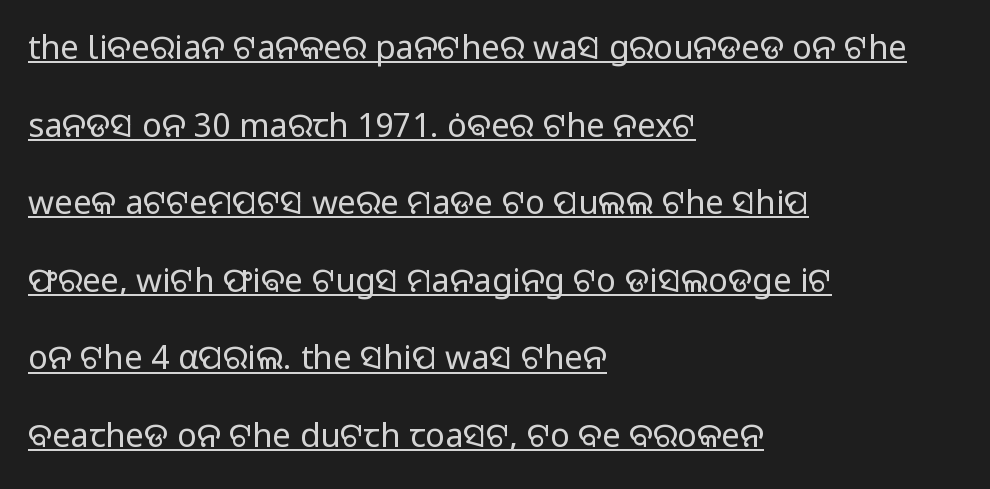
The image shows 33 px regular-weight sans-serif type, upright; set left-aligned, loose line spacing (2.35x), normal letter spacing, underlined; low stroke contrast and a medium x-height.
